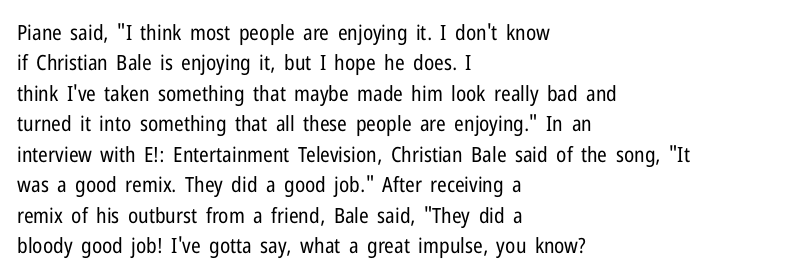
Q: Is the text bold? A: No.
Q: Is the text italic (slanted)? A: No, it is upright.
Q: Is the text underlined? A: No.
Q: How is the paragraph aligned? A: Left-aligned.
Q: Is the spacing between letters normal or unusually wide? A: Normal.
Q: Is the spacing between lines tight, normal or loose? A: Normal.
